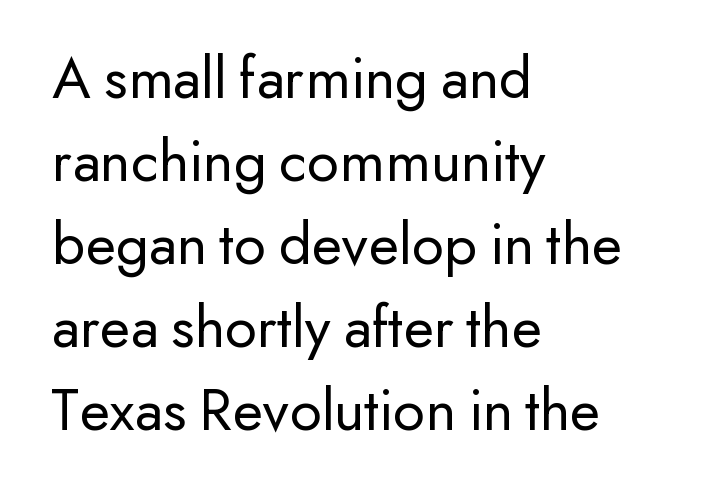
Q: Is the text bold? A: No.
Q: Is the text italic (slanted)? A: No, it is upright.
Q: Is the typeface a serif or a sans-serif typeface? A: Sans-serif.
Q: Is the text underlined? A: No.
Q: How is the paragraph aligned? A: Left-aligned.
Q: Is the spacing between letters normal or unusually wide? A: Normal.
Q: Is the spacing between lines tight, normal or loose? A: Normal.
Q: Width (condensed, normal, or wide)? A: Normal.
Q: Stroke contrast? A: Low.
Q: x-height? A: Small.
Q: Monospaced? A: No.
